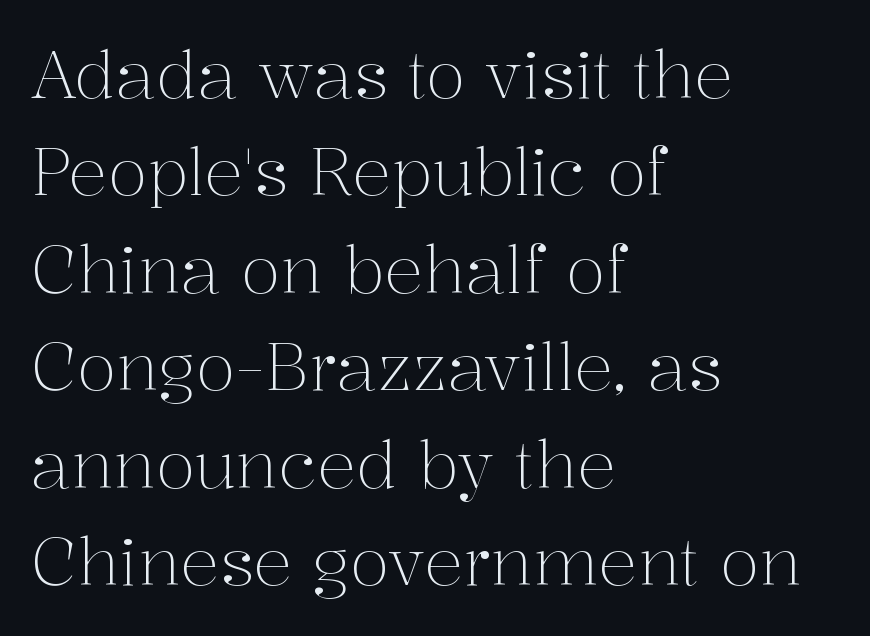
The image shows 65 px light serif type, upright; set left-aligned, normal line spacing (1.5x), normal letter spacing, not underlined; medium stroke contrast and a medium x-height.
